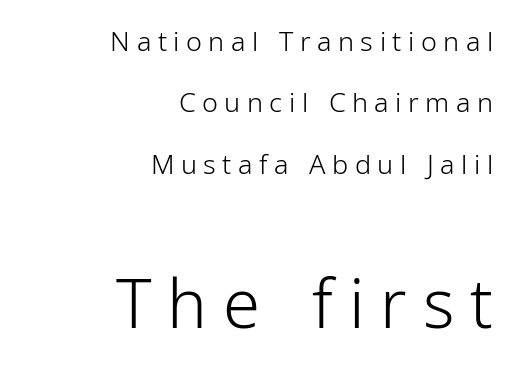
Q: Is the text bold? A: No.
Q: Is the text italic (slanted)? A: No, it is upright.
Q: Is the typeface a serif or a sans-serif typeface? A: Sans-serif.
Q: Is the text underlined? A: No.
Q: How is the paragraph aligned? A: Right-aligned.
Q: Is the spacing between letters normal or unusually wide? A: Unusually wide.
Q: Is the spacing between lines tight, normal or loose? A: Loose.
Q: Which block of text is set in a larger size, the first (top) or the second (bottom)? A: The second (bottom) one.
Q: Width (condensed, normal, or wide)? A: Condensed.
Q: Stroke contrast? A: Low.
Q: x-height? A: Medium.
Q: Monospaced? A: No.
